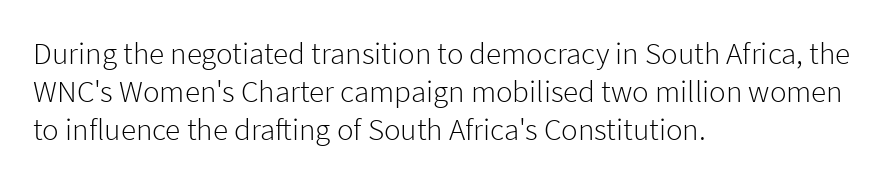
A quiet, ordinary-to-light weight characterises the typeface. The rendering shows plain stroke endings on the letterforms — a sans-serif design. No extra tracking has been applied to these lines. Letters rest on an invisible, unmarked baseline. The passage shown is typed in a proportional face where columns would drift. The lettering holds an erect, upright posture throughout.
